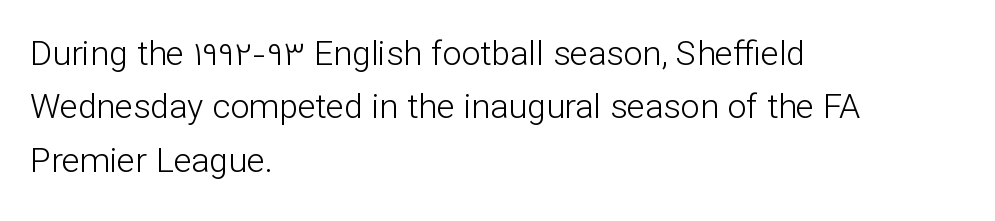
Q: Is the text bold? A: No.
Q: Is the text italic (slanted)? A: No, it is upright.
Q: Is the typeface a serif or a sans-serif typeface? A: Sans-serif.
Q: Is the text underlined? A: No.
Q: How is the paragraph aligned? A: Left-aligned.
Q: Is the spacing between letters normal or unusually wide? A: Normal.
Q: Is the spacing between lines tight, normal or loose? A: Normal.
Q: Width (condensed, normal, or wide)? A: Normal.
Q: Stroke contrast? A: Low.
Q: x-height? A: Medium.
Q: Monospaced? A: No.
